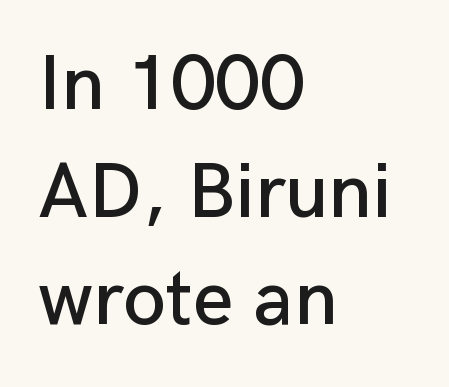
Characters follow at the spacing the type designer built in. Underline: absent. The lettering stays uniformly vertical, giving the passage a roman look. The typeface chosen for these lines omits serifs. Here the designer chose a conventional face with non-uniform glyph widths.
